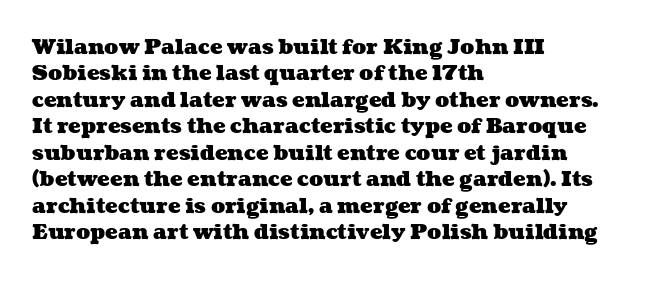
The image shows 21 px bold type; set left-aligned, normal line spacing (1.26x), normal letter spacing, not underlined.
